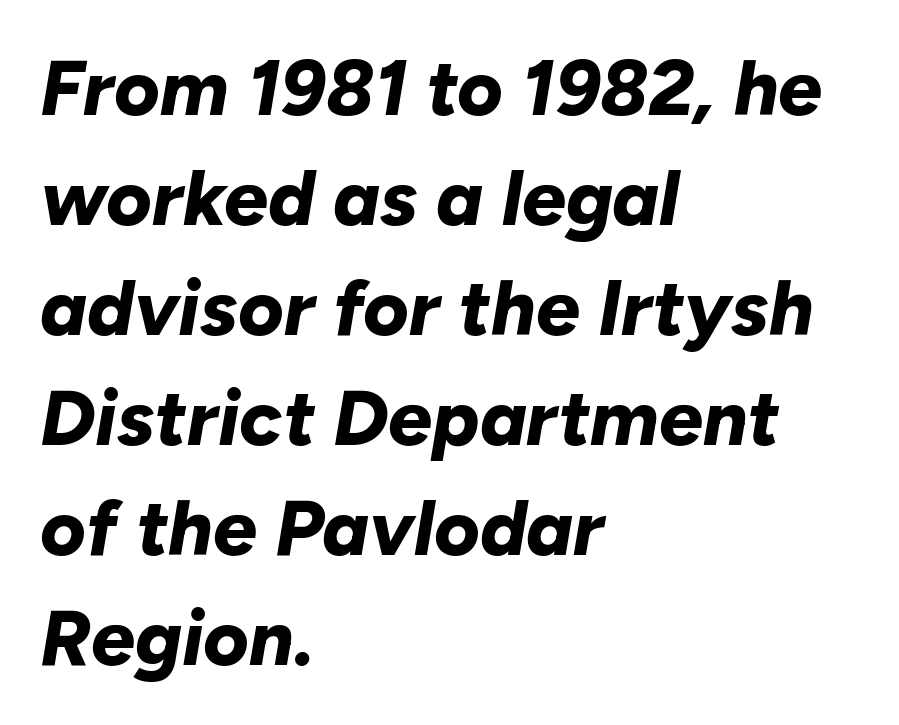
Typographic density is high because the face is bold. The passage shown stacks its lines at a standard gap. The lines in this sample share a left origin and differ only in where they stop. The passage shown leans; its letterforms are oblique. The rendering uses natural spacing where letterforms have individual widths.
